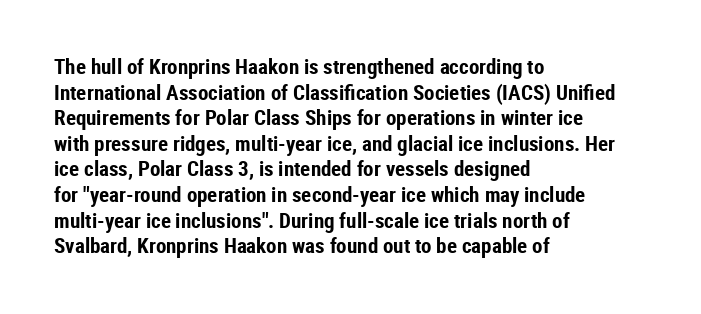
Is there any slant? The stems are plumb. The zone under the glyphs is completely vacant. Caption: bold face, heavy strokes. Each word holds together tightly as a unit, with standard inter-letter gaps. Does the copy run flush right? No — it runs flush left.
